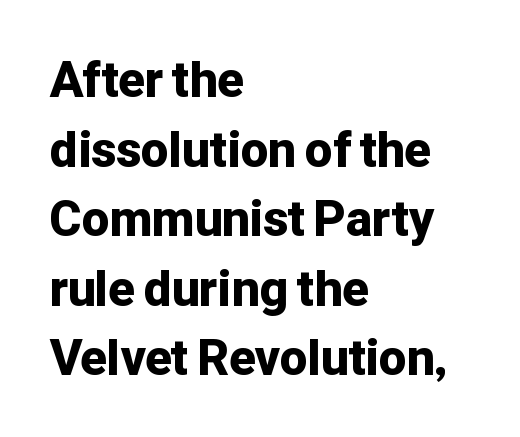
The image shows 49 px bold sans-serif type, upright; set left-aligned, normal line spacing (1.42x), normal letter spacing, not underlined; low stroke contrast and a medium x-height.
